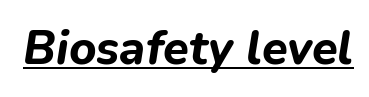
{"italic": "yes", "lean": "right", "slant_degrees": 9, "bold": "yes", "weight": "bold", "width": "normal", "stroke_contrast": "low", "x_height": "medium", "monospaced": "no", "underline": "yes", "letter_spacing": "normal", "letter_spacing_em": 0.0, "glyph_px": 47}
